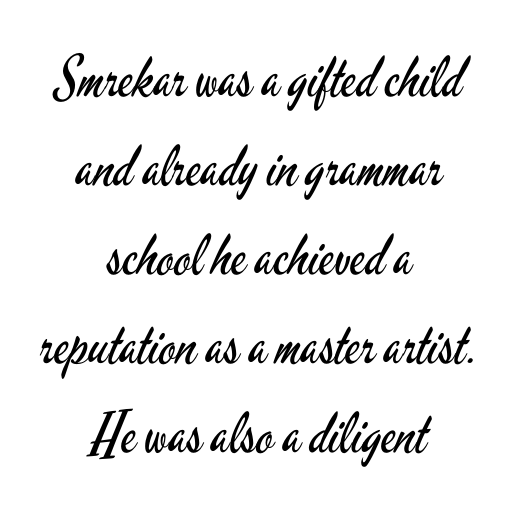
Letterform terminals end flat and unadorned throughout the passage. Horizontal bands of white between lines are of average thickness. A centered setting, common on invitations and titles, is used for this passage.
